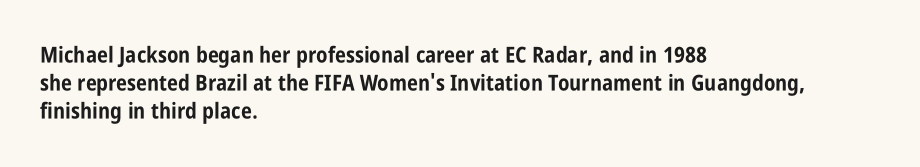
Q: Is the text bold? A: Yes.
Q: Is the text italic (slanted)? A: No, it is upright.
Q: Is the text underlined? A: No.
Q: How is the paragraph aligned? A: Left-aligned.
Q: Is the spacing between letters normal or unusually wide? A: Normal.
Q: Is the spacing between lines tight, normal or loose? A: Normal.
